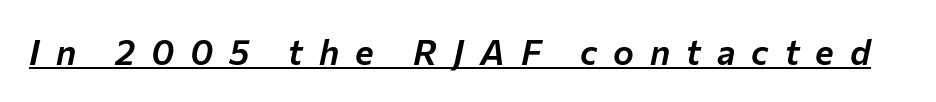
{"italic": "yes", "lean": "right", "slant_degrees": 12, "width": "normal", "stroke_contrast": "low", "x_height": "medium", "monospaced": "no", "underline": "yes", "letter_spacing": "wide", "letter_spacing_em": 0.46, "glyph_px": 35}
